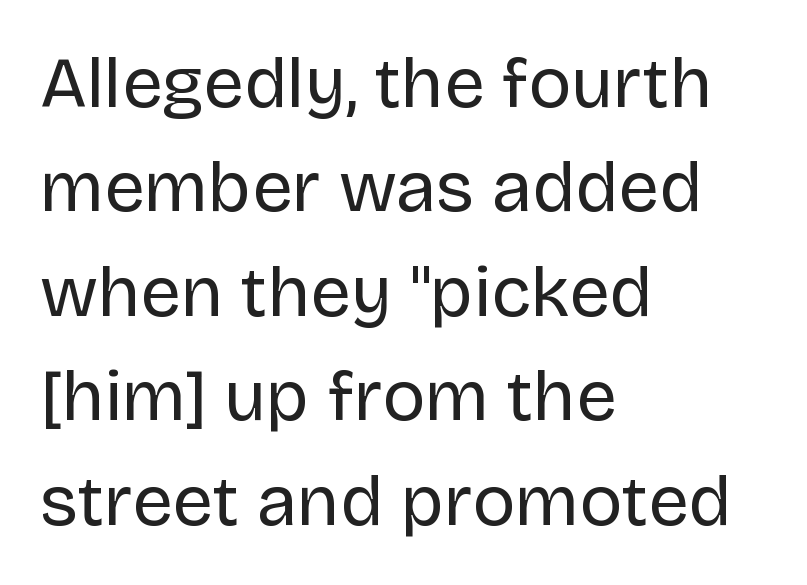
The image shows 72 px regular-weight sans-serif type, upright; set left-aligned, normal line spacing (1.45x), normal letter spacing, not underlined; low stroke contrast and a large x-height.
